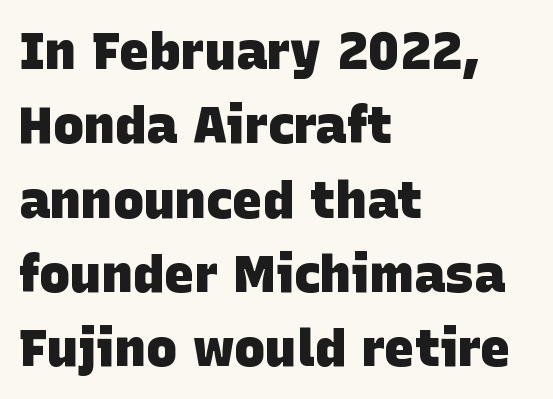
Q: Is the text bold? A: Yes.
Q: Is the typeface a serif or a sans-serif typeface? A: Sans-serif.
Q: Is the text underlined? A: No.
Q: How is the paragraph aligned? A: Left-aligned.
Q: Is the spacing between letters normal or unusually wide? A: Normal.
Q: Is the spacing between lines tight, normal or loose? A: Normal.
Q: Width (condensed, normal, or wide)? A: Normal.
Q: Stroke contrast? A: Low.
Q: x-height? A: Large.
Q: Monospaced? A: No.
